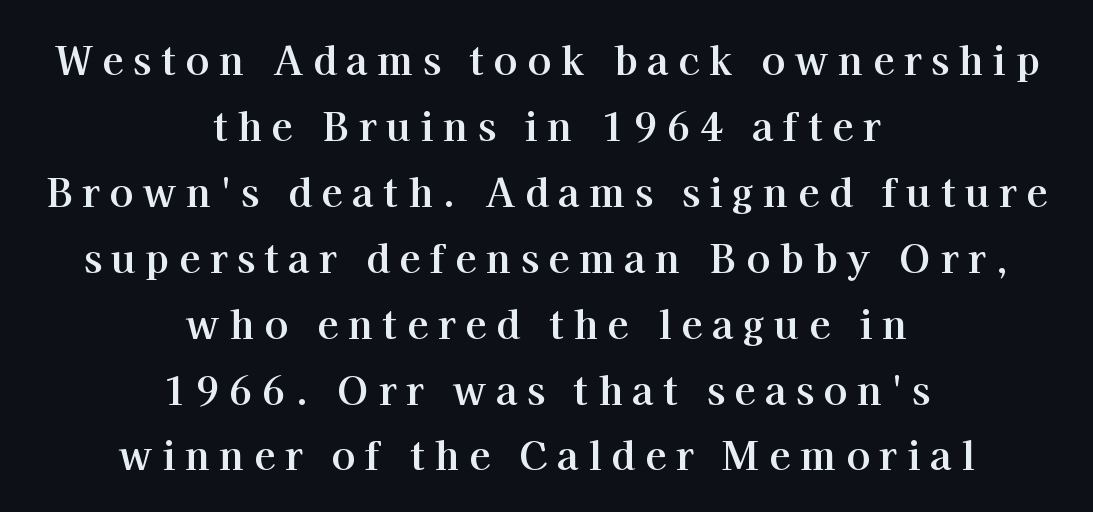
{"serif": "yes", "italic": "no", "bold": "yes", "weight": "bold", "width": "normal", "stroke_contrast": "high", "x_height": "medium", "monospaced": "no", "underline": "no", "align": "center", "line_spacing": "normal", "line_spacing_ratio": 1.69, "letter_spacing": "wide", "letter_spacing_em": 0.25, "glyph_px": 39}
